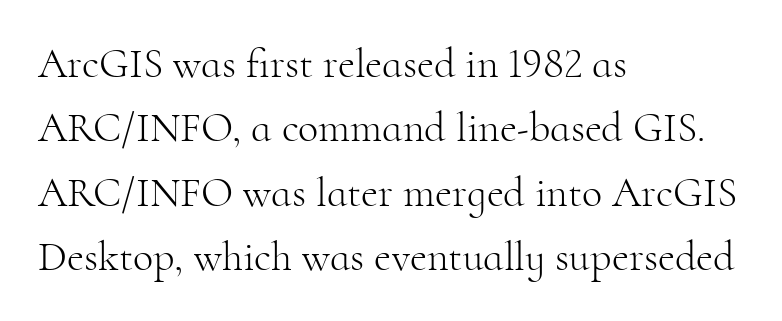
The passage shown is typed in a proportional face where columns would drift. Baseline-to-baseline distance is the conventional proportion of letter height. Descender tails drop into unmarked territory. Vertical strokes here are truly vertical. Serif or sans? Serif — the stroke terminals have little feet.
